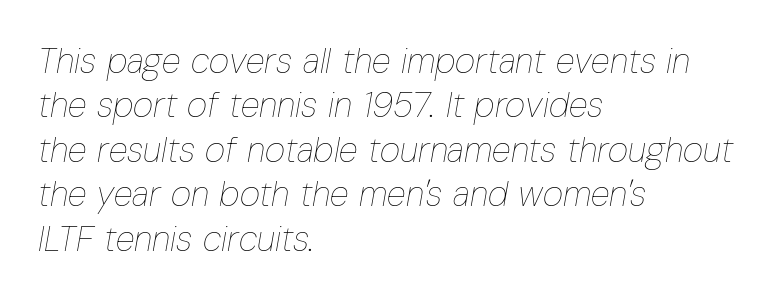
Q: Is the text bold? A: No.
Q: Is the text italic (slanted)? A: Yes, it leans right by about 10 degrees.
Q: Is the text underlined? A: No.
Q: How is the paragraph aligned? A: Left-aligned.
Q: Is the spacing between letters normal or unusually wide? A: Normal.
Q: Is the spacing between lines tight, normal or loose? A: Normal.
Q: Width (condensed, normal, or wide)? A: Condensed.
Q: Stroke contrast? A: Low.
Q: x-height? A: Medium.
Q: Monospaced? A: No.
